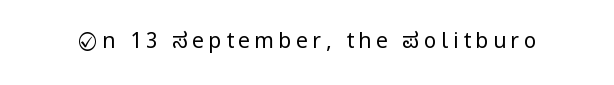
{"italic": "no", "bold": "no", "underline": "no", "letter_spacing": "wide", "letter_spacing_em": 0.22, "glyph_px": 21}
